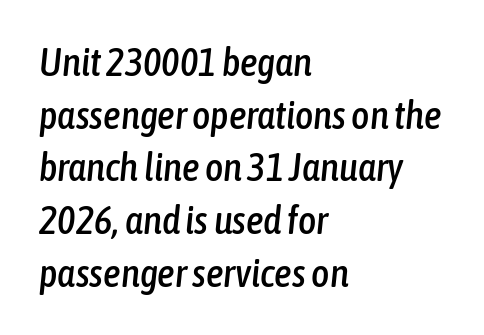
{"italic": "yes", "lean": "right", "slant_degrees": 6, "width": "condensed", "stroke_contrast": "low", "x_height": "medium", "monospaced": "no", "underline": "no", "align": "left", "line_spacing": "normal", "line_spacing_ratio": 1.35, "letter_spacing": "normal", "letter_spacing_em": 0.0, "glyph_px": 39}
